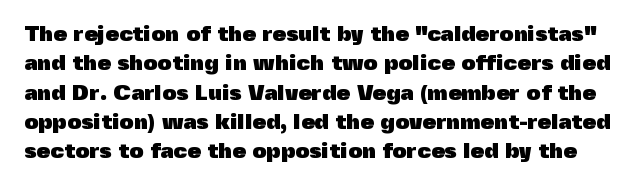
{"italic": "no", "bold": "yes", "underline": "no", "line_spacing": "normal", "line_spacing_ratio": 1.33, "letter_spacing": "normal", "letter_spacing_em": 0.0, "glyph_px": 22}
